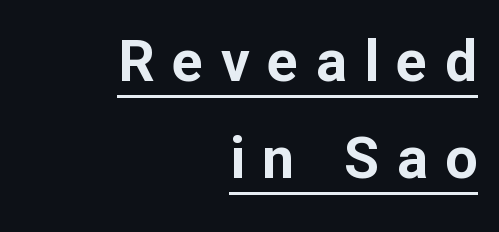
Q: Is the text bold? A: Yes.
Q: Is the text italic (slanted)? A: No, it is upright.
Q: Is the typeface a serif or a sans-serif typeface? A: Sans-serif.
Q: Is the text underlined? A: Yes.
Q: How is the paragraph aligned? A: Right-aligned.
Q: Is the spacing between letters normal or unusually wide? A: Unusually wide.
Q: Width (condensed, normal, or wide)? A: Normal.
Q: Stroke contrast? A: Low.
Q: x-height? A: Medium.
Q: Monospaced? A: No.
